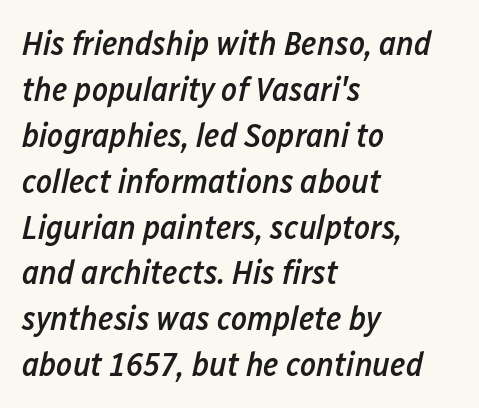
Which margin do the lines hug? The left one — the right edge is uneven. A typesetter would mark this as italic. Standard letterfit; no display-style spreading of the glyphs. The rows are spaced the way most documents space them. Type without underlining.
